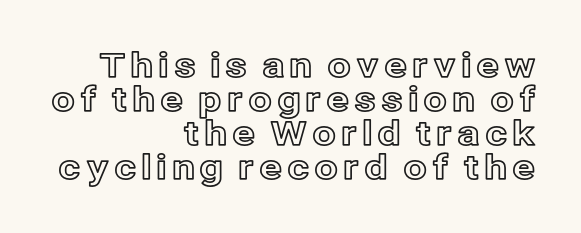
{"italic": "no", "width": "normal", "x_height": "medium", "monospaced": "no", "underline": "no", "align": "right", "line_spacing": "tight", "line_spacing_ratio": 1.0, "glyph_px": 34}
